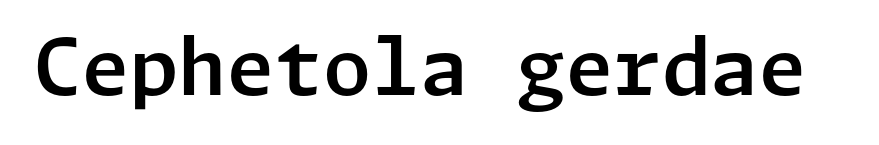
{"serif": "no", "italic": "no", "width": "normal", "stroke_contrast": "low", "x_height": "medium", "underline": "no", "letter_spacing": "normal", "letter_spacing_em": 0.0, "glyph_px": 78}
